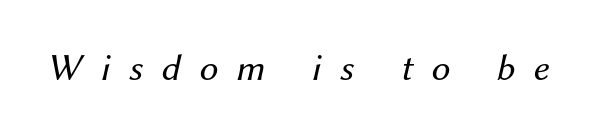
Q: Is the text bold? A: No.
Q: Is the text italic (slanted)? A: Yes, it leans right by about 12 degrees.
Q: Is the text underlined? A: No.
Q: Is the spacing between letters normal or unusually wide? A: Unusually wide.
Q: Width (condensed, normal, or wide)? A: Normal.
Q: Stroke contrast? A: Medium.
Q: x-height? A: Medium.
Q: Monospaced? A: No.
